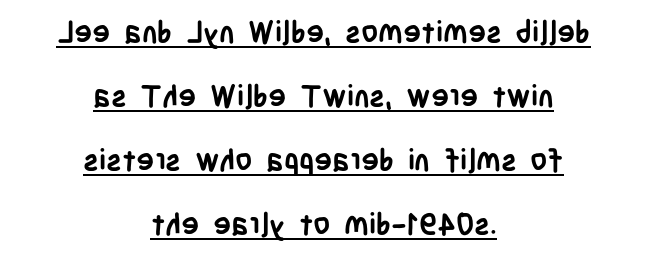
Vertical strokes here are truly vertical. Is the type bold? Yes — the strokes are clearly thick and heavy. Each line is balanced around a shared central axis. Characters follow at the spacing the type designer built in. Think of a printed novel: that variable character pitch is what you see here.
